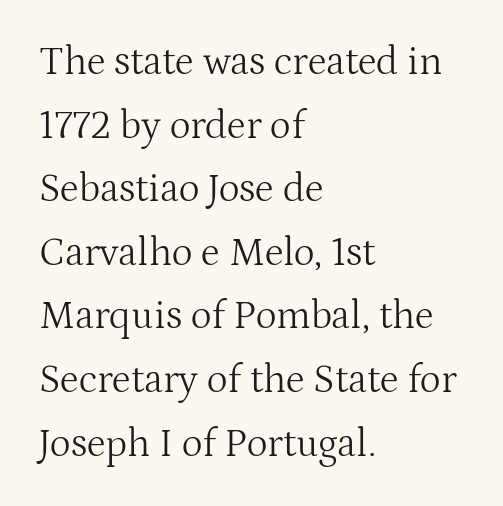
{"serif": "yes", "italic": "no", "bold": "no", "weight": "light", "width": "normal", "stroke_contrast": "medium", "x_height": "medium", "monospaced": "no", "underline": "no", "align": "left", "line_spacing": "normal", "line_spacing_ratio": 1.59, "letter_spacing": "normal", "letter_spacing_em": 0.0, "glyph_px": 40}
